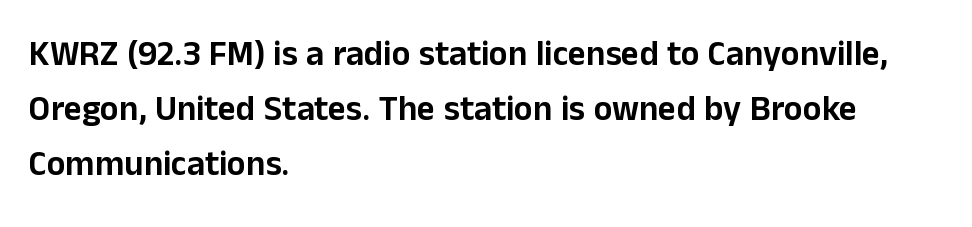
{"serif": "no", "italic": "no", "width": "normal", "stroke_contrast": "low", "x_height": "medium", "monospaced": "no", "underline": "no", "align": "left", "line_spacing": "normal", "line_spacing_ratio": 1.57, "letter_spacing": "normal", "letter_spacing_em": 0.0, "glyph_px": 35}
